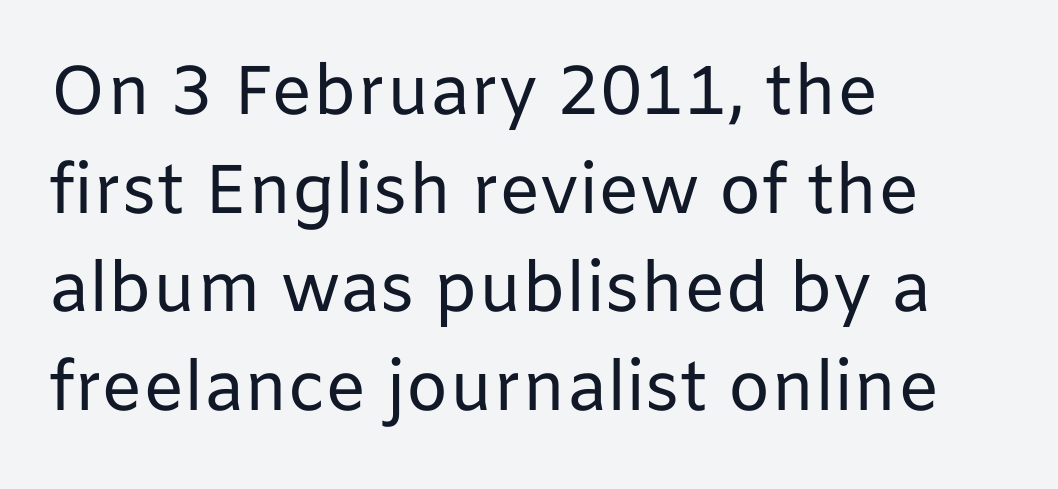
Q: Is the text bold? A: No.
Q: Is the text italic (slanted)? A: No, it is upright.
Q: Is the typeface a serif or a sans-serif typeface? A: Sans-serif.
Q: Is the text underlined? A: No.
Q: How is the paragraph aligned? A: Left-aligned.
Q: Is the spacing between letters normal or unusually wide? A: Normal.
Q: Is the spacing between lines tight, normal or loose? A: Normal.
Q: Width (condensed, normal, or wide)? A: Normal.
Q: Stroke contrast? A: Low.
Q: x-height? A: Medium.
Q: Monospaced? A: No.
